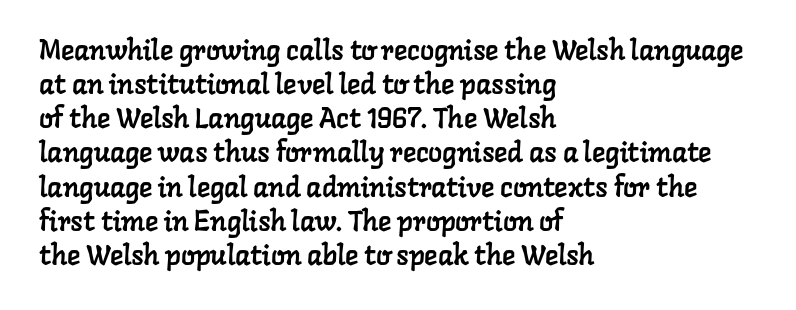
{"serif": "yes", "width": "normal", "stroke_contrast": "low", "x_height": "medium", "monospaced": "no", "underline": "no", "align": "left", "line_spacing_ratio": 1.22, "letter_spacing": "normal", "letter_spacing_em": 0.0, "glyph_px": 28}
